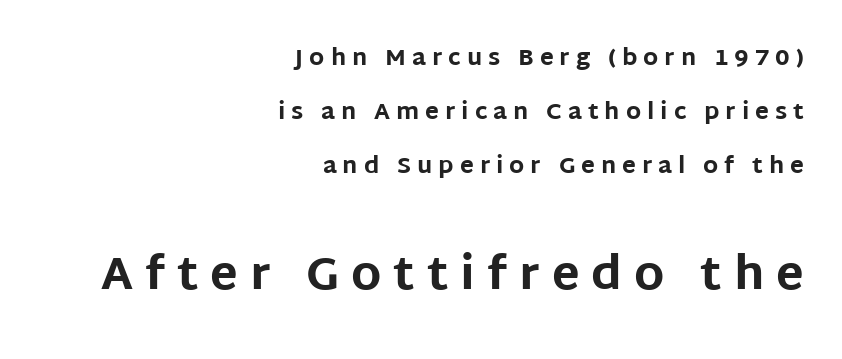
{"serif": "no", "italic": "no", "bold": "yes", "weight": "bold", "width": "normal", "stroke_contrast": "low", "x_height": "large", "monospaced": "no", "underline": "no", "align": "right", "line_spacing": "loose", "line_spacing_ratio": 2.34, "letter_spacing": "wide", "letter_spacing_em": 0.26, "larger_block": "second", "size_ratio": 2.0, "glyph_px": 46}
